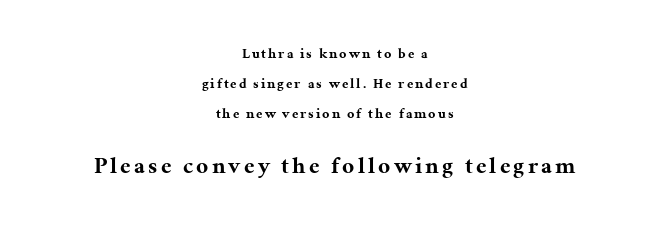
Q: Is the text bold? A: Yes.
Q: Is the text italic (slanted)? A: No, it is upright.
Q: Is the text underlined? A: No.
Q: How is the paragraph aligned? A: Centered.
Q: Is the spacing between lines tight, normal or loose? A: Loose.
Q: Which block of text is set in a larger size, the first (top) or the second (bottom)? A: The second (bottom) one.
